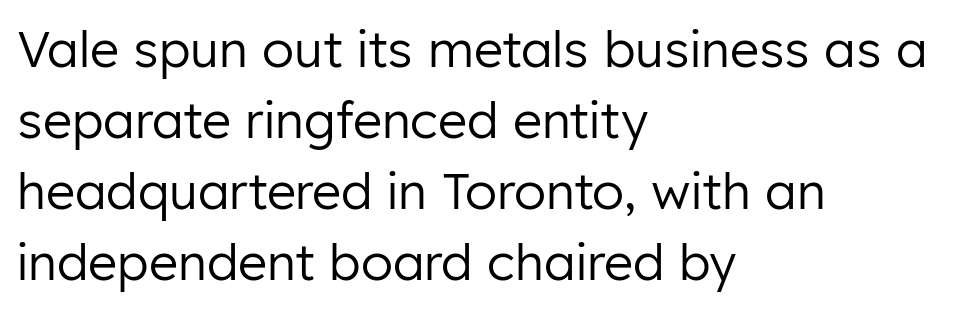
Bold? No — there's no thickening of the strokes. The font family rendered here belongs to the sans-serif group. The setting favours the left margin, as ordinary paragraphs usually do. This is roman type, the default non-slanted kind. Is there much room between lines? A standard amount, neither cramped nor airy. Short note: letters normally spaced.
